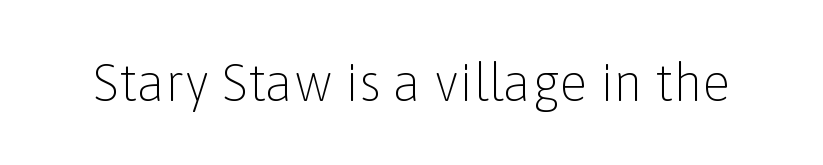
A bare baseline throughout the passage. No heavy texture on the line: the type isn't bold. The axis of the letterforms is exactly vertical. Is this a sans? Yes — the strokes have no serifs.
